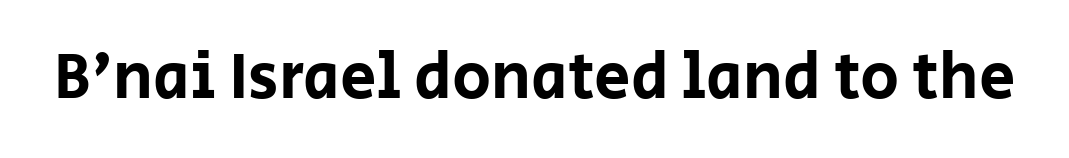
Q: Is the text italic (slanted)? A: No, it is upright.
Q: Is the typeface a serif or a sans-serif typeface? A: Sans-serif.
Q: Is the text underlined? A: No.
Q: Is the spacing between letters normal or unusually wide? A: Normal.
Q: Width (condensed, normal, or wide)? A: Normal.
Q: Stroke contrast? A: Low.
Q: x-height? A: Large.
Q: Monospaced? A: No.
